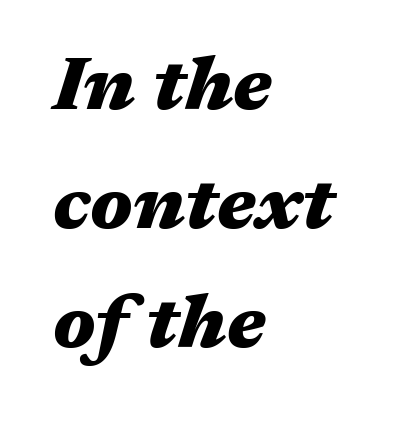
{"italic": "yes", "lean": "right", "slant_degrees": 17, "bold": "yes", "weight": "heavy", "width": "wide", "stroke_contrast": "medium", "x_height": "medium", "monospaced": "no", "underline": "no", "align": "left", "line_spacing": "normal", "line_spacing_ratio": 1.59, "letter_spacing": "normal", "letter_spacing_em": 0.0, "glyph_px": 75}
